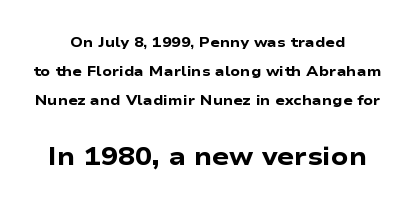
{"italic": "no", "bold": "yes", "underline": "no", "align": "center", "line_spacing": "loose", "line_spacing_ratio": 2.06, "letter_spacing": "normal", "letter_spacing_em": 0.0, "larger_block": "second", "size_ratio": 1.79, "glyph_px": 25}
